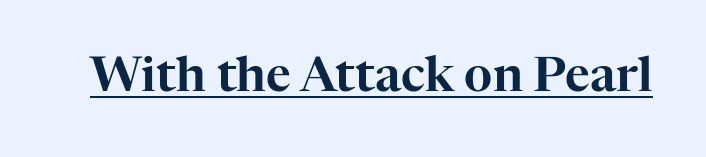
Q: Is the text italic (slanted)? A: No, it is upright.
Q: Is the typeface a serif or a sans-serif typeface? A: Serif.
Q: Is the text underlined? A: Yes.
Q: Is the spacing between letters normal or unusually wide? A: Normal.
Q: Width (condensed, normal, or wide)? A: Normal.
Q: Stroke contrast? A: High.
Q: x-height? A: Medium.
Q: Monospaced? A: No.
